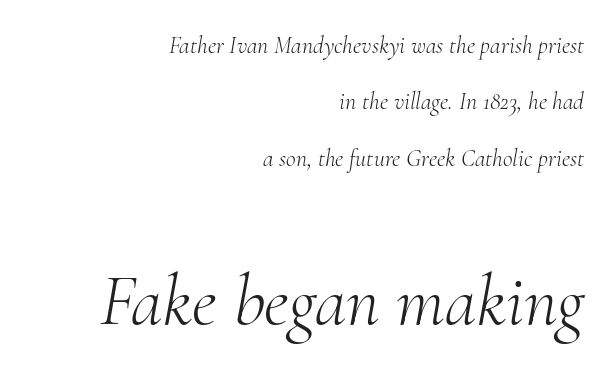
The image shows 72 px light serif type, italic (leaning right); set right-aligned, loose line spacing (2.35x), normal letter spacing, not underlined; the second (bottom) block is 3.0x larger; medium stroke contrast and a small x-height.
